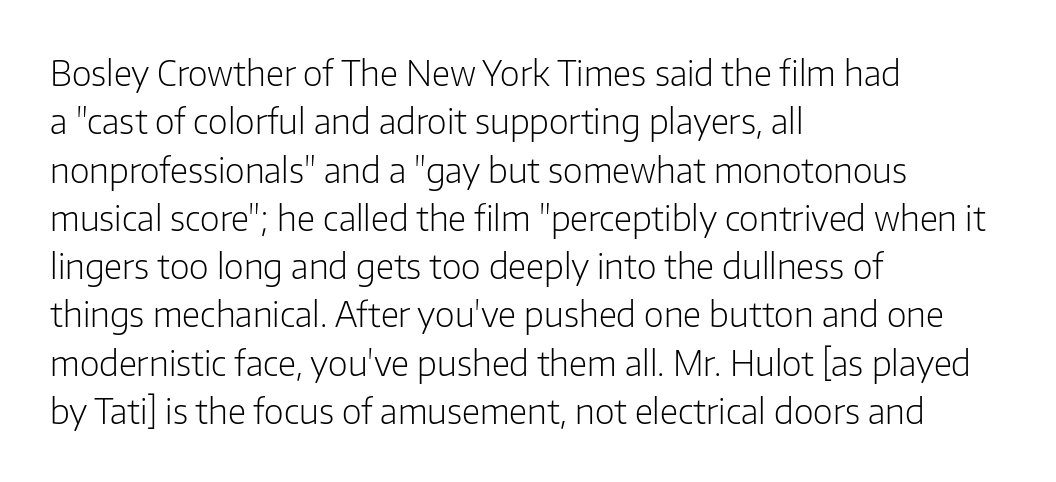
{"serif": "no", "italic": "no", "bold": "no", "weight": "light", "width": "normal", "stroke_contrast": "low", "x_height": "medium", "monospaced": "no", "underline": "no", "align": "left", "line_spacing": "normal", "line_spacing_ratio": 1.42, "letter_spacing": "normal", "letter_spacing_em": 0.0, "glyph_px": 34}
